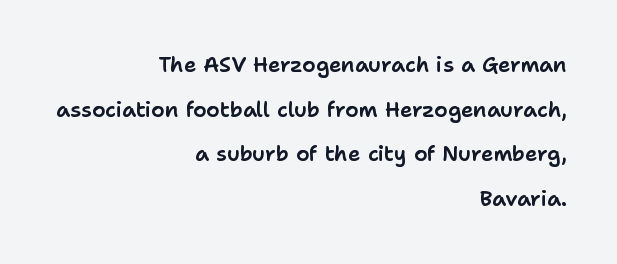
Q: Is the text italic (slanted)? A: No, it is upright.
Q: Is the text underlined? A: No.
Q: How is the paragraph aligned? A: Right-aligned.
Q: Is the spacing between letters normal or unusually wide? A: Normal.
Q: Is the spacing between lines tight, normal or loose? A: Loose.
